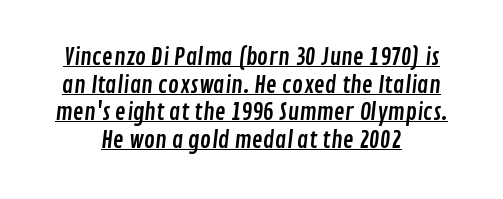
Underlined type. Notice how the passage keeps no hard edge, just a central spine. The tracking reads as untouched default to a designer's eye.
